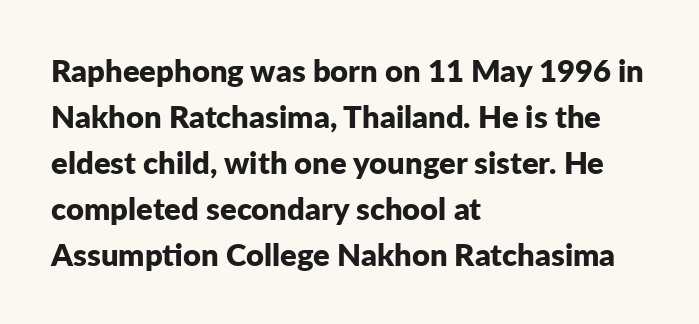
The image shows 31 px bold sans-serif type, upright; set left-aligned, normal line spacing (1.48x), normal letter spacing, not underlined; low stroke contrast and a medium x-height.
